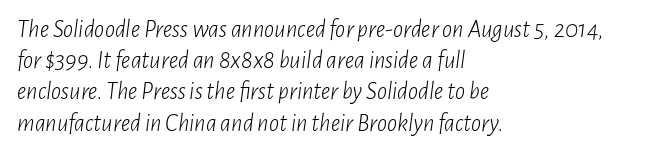
Q: Is the text bold? A: No.
Q: Is the text italic (slanted)? A: Yes, it leans right by about 7 degrees.
Q: Is the text underlined? A: No.
Q: How is the paragraph aligned? A: Left-aligned.
Q: Is the spacing between letters normal or unusually wide? A: Normal.
Q: Is the spacing between lines tight, normal or loose? A: Normal.
